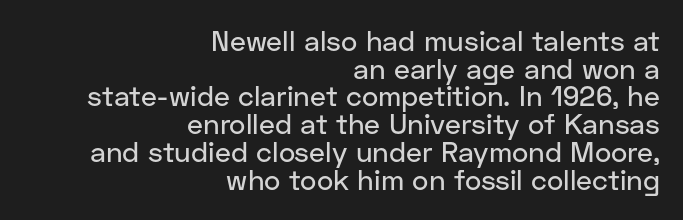
The image shows 28 px sans-serif type, upright; set right-aligned, tight line spacing (0.99x), normal letter spacing, not underlined; low stroke contrast and a medium x-height.
